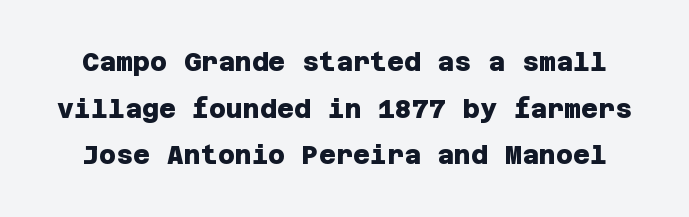
Q: Is the text bold? A: Yes.
Q: Is the text underlined? A: No.
Q: Is the spacing between letters normal or unusually wide? A: Normal.
